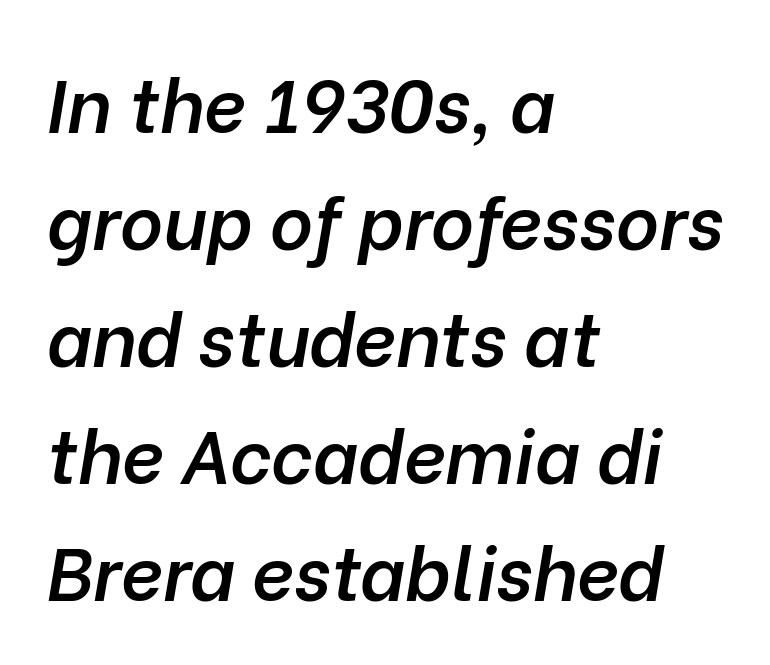
The image shows 74 px semibold type, italic (leaning right); set left-aligned, normal line spacing (1.58x), normal letter spacing, not underlined; low stroke contrast and a medium x-height.
